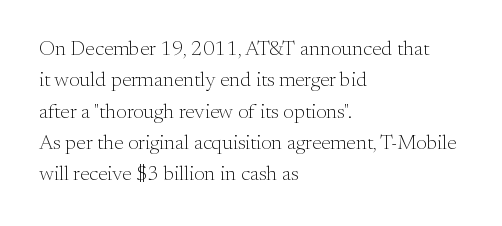
{"italic": "no", "bold": "no", "underline": "no", "align": "left", "line_spacing": "normal", "line_spacing_ratio": 1.49, "letter_spacing": "normal", "letter_spacing_em": 0.0, "glyph_px": 21}
